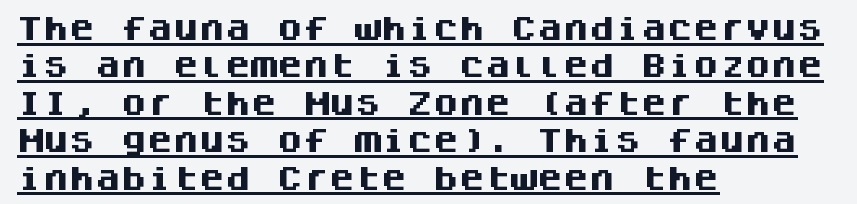
The image shows 26 px bold type, upright; set left-aligned, normal line spacing (1.44x), normal letter spacing, underlined.
